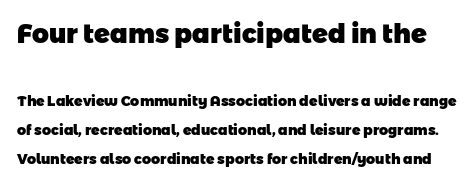
Stroke thickness is high; the sample reads as a true bold. Does extra space separate the letters? No, they use regular spacing. Successive baselines arrive slowly, with a big drop between each. Letters rest on an invisible, unmarked baseline. Reading top to bottom, the characters get smaller at the block break.
